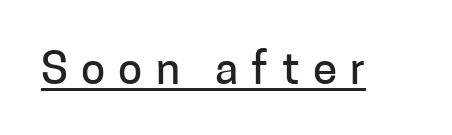
Examine the stroke ends and you'll find no serifs. This is the regular roman posture of the typeface. The face used here is proportionally spaced, like ordinary book or web type. Short note: letters widely spaced.
